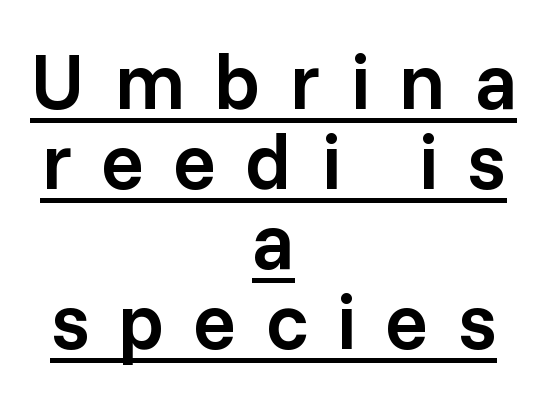
{"serif": "no", "italic": "no", "bold": "semi", "weight": "semibold", "width": "normal", "stroke_contrast": "low", "x_height": "medium", "monospaced": "no", "underline": "yes", "align": "center", "line_spacing": "tight", "line_spacing_ratio": 1.0, "letter_spacing": "wide", "letter_spacing_em": 0.36, "glyph_px": 80}
